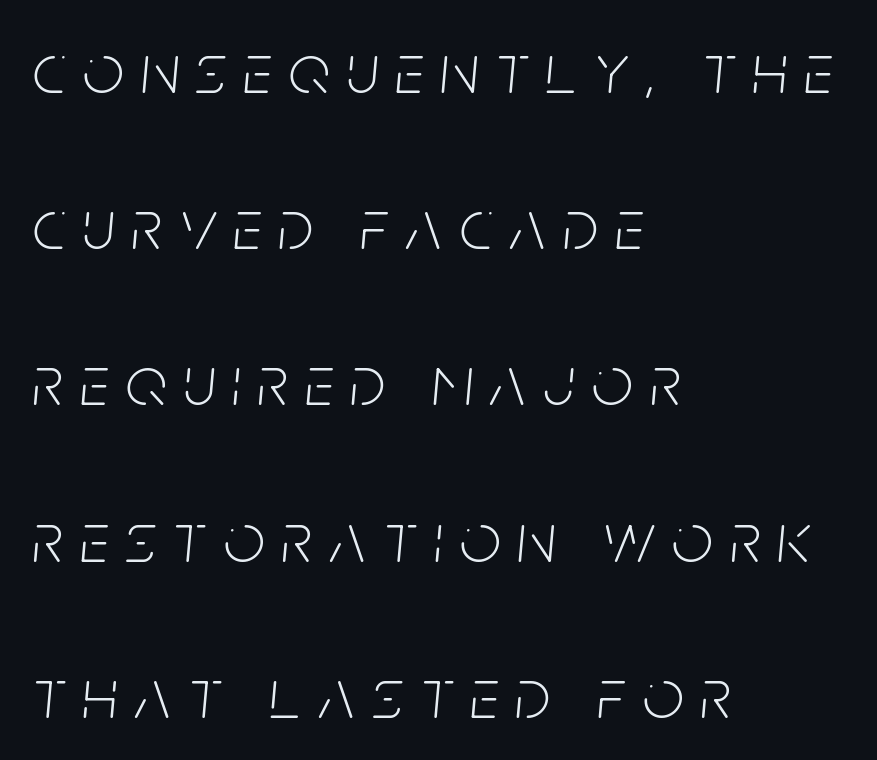
{"italic": "yes", "lean": "right", "slant_degrees": 5, "bold": "no", "weight": "light", "width": "condensed", "stroke_contrast": "low", "x_height": "large", "monospaced": "no", "underline": "no", "align": "left", "line_spacing": "loose", "line_spacing_ratio": 2.17, "letter_spacing": "wide", "letter_spacing_em": 0.24, "glyph_px": 72}
